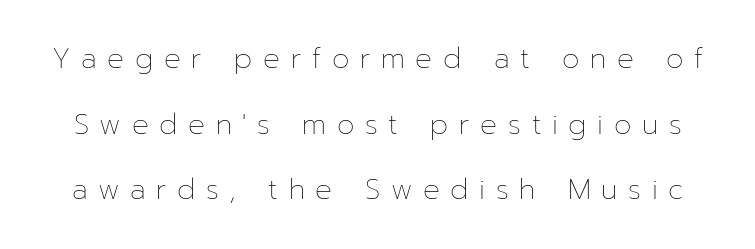
Q: Is the text bold? A: No.
Q: Is the text italic (slanted)? A: No, it is upright.
Q: Is the text underlined? A: No.
Q: Is the spacing between letters normal or unusually wide? A: Unusually wide.
Q: Is the spacing between lines tight, normal or loose? A: Loose.
Q: Width (condensed, normal, or wide)? A: Normal.
Q: Stroke contrast? A: Low.
Q: x-height? A: Medium.
Q: Monospaced? A: No.
